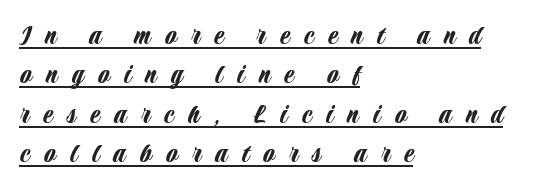
Q: Is the text italic (slanted)? A: Yes.
Q: Is the typeface a serif or a sans-serif typeface? A: Sans-serif.
Q: Is the text underlined? A: Yes.
Q: How is the paragraph aligned? A: Left-aligned.
Q: Is the spacing between letters normal or unusually wide? A: Unusually wide.
Q: Is the spacing between lines tight, normal or loose? A: Normal.
Q: Width (condensed, normal, or wide)? A: Condensed.
Q: Stroke contrast? A: Low.
Q: x-height? A: Large.
Q: Monospaced? A: No.
